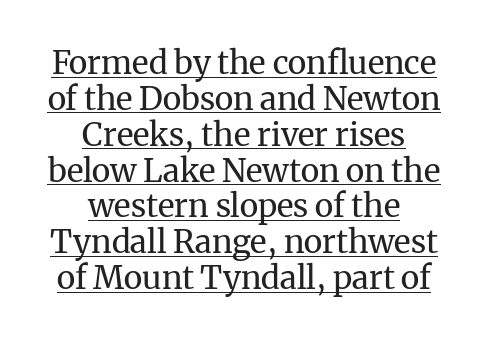
{"serif": "yes", "italic": "no", "bold": "no", "weight": "regular", "width": "normal", "stroke_contrast": "medium", "x_height": "medium", "monospaced": "no", "underline": "yes", "align": "center", "line_spacing": "tight", "line_spacing_ratio": 1.12, "letter_spacing": "normal", "letter_spacing_em": 0.0, "glyph_px": 32}
